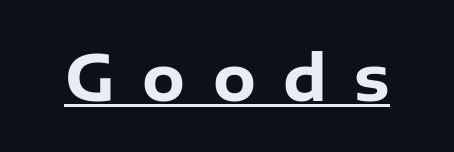
{"serif": "no", "italic": "no", "bold": "yes", "weight": "heavy", "width": "normal", "stroke_contrast": "low", "x_height": "medium", "monospaced": "no", "underline": "yes", "letter_spacing": "wide", "letter_spacing_em": 0.44, "glyph_px": 62}
